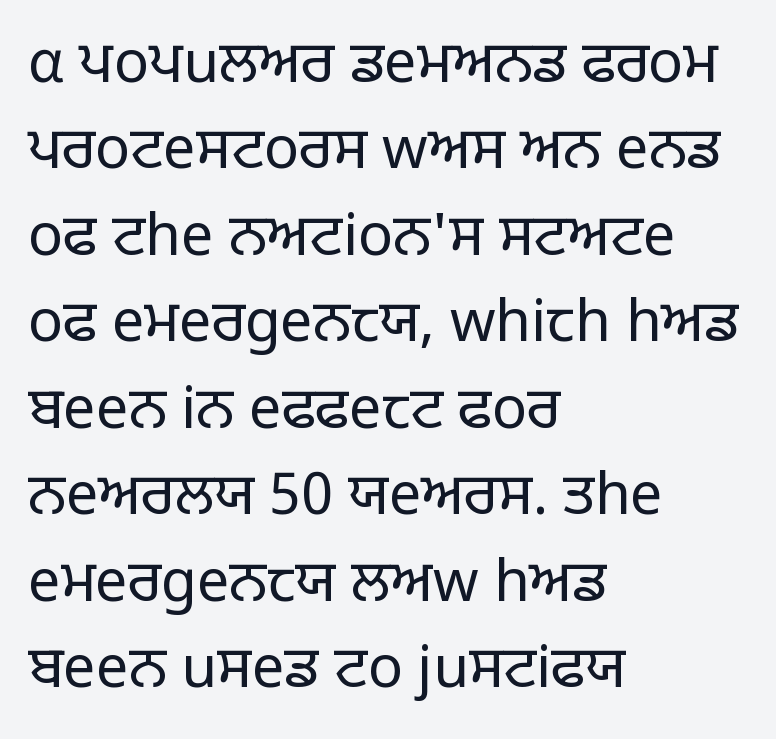
Q: Is the text bold? A: No.
Q: Is the text italic (slanted)? A: No, it is upright.
Q: Is the typeface a serif or a sans-serif typeface? A: Sans-serif.
Q: Is the text underlined? A: No.
Q: How is the paragraph aligned? A: Left-aligned.
Q: Is the spacing between letters normal or unusually wide? A: Normal.
Q: Is the spacing between lines tight, normal or loose? A: Normal.
Q: Width (condensed, normal, or wide)? A: Normal.
Q: Stroke contrast? A: Low.
Q: x-height? A: Large.
Q: Monospaced? A: No.
